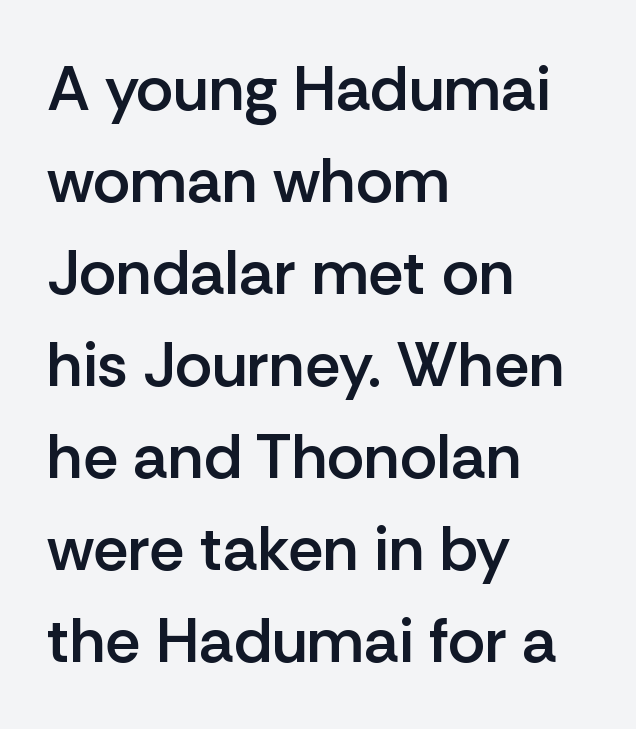
{"serif": "no", "italic": "no", "bold": "semi", "weight": "semibold", "width": "normal", "stroke_contrast": "low", "x_height": "medium", "monospaced": "no", "underline": "no", "align": "left", "line_spacing": "normal", "line_spacing_ratio": 1.46, "letter_spacing": "normal", "letter_spacing_em": 0.0, "glyph_px": 63}
